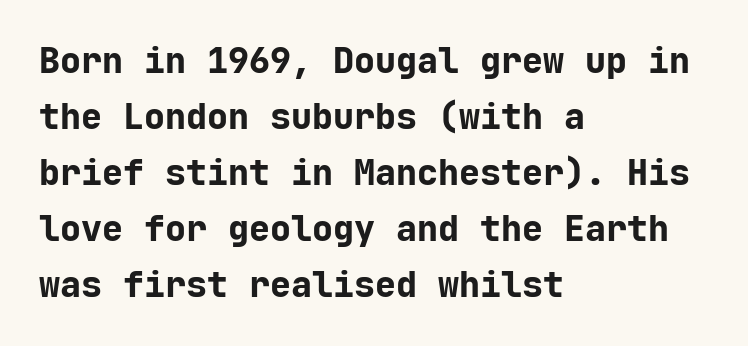
Q: Is the text bold? A: Yes.
Q: Is the text italic (slanted)? A: No, it is upright.
Q: Is the typeface a serif or a sans-serif typeface? A: Sans-serif.
Q: Is the text underlined? A: No.
Q: How is the paragraph aligned? A: Left-aligned.
Q: Is the spacing between letters normal or unusually wide? A: Normal.
Q: Is the spacing between lines tight, normal or loose? A: Normal.
Q: Width (condensed, normal, or wide)? A: Normal.
Q: Stroke contrast? A: Low.
Q: x-height? A: Medium.
Q: Monospaced? A: Yes.
